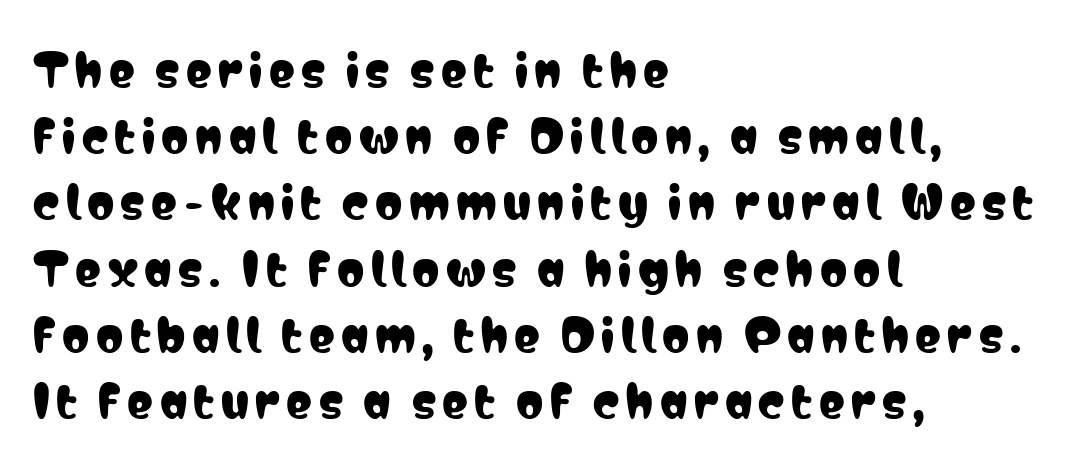
Q: Is the text italic (slanted)? A: No, it is upright.
Q: Is the typeface a serif or a sans-serif typeface? A: Sans-serif.
Q: Is the text underlined? A: No.
Q: How is the paragraph aligned? A: Left-aligned.
Q: Is the spacing between lines tight, normal or loose? A: Normal.
Q: Width (condensed, normal, or wide)? A: Condensed.
Q: Stroke contrast? A: Low.
Q: x-height? A: Medium.
Q: Monospaced? A: No.
